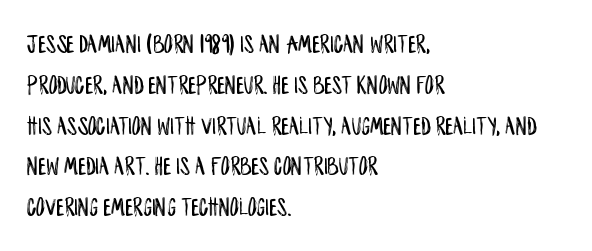
The typography opts for an upright posture over an oblique one. Descenders hang freely into open space. The rag falls on the right side of this text block. No extra tracking has been applied to these lines. Does the leading feel generous? No, just average.
